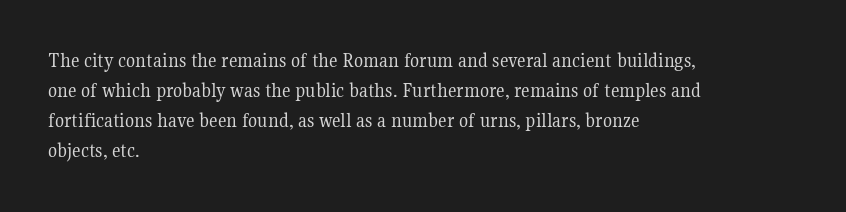
Compared with typical body copy, the letter spacing here is the same. The text block is weighted toward the left margin, trailing off unevenly rightward. The foot of each line stays bare and open. Evenly set lines give the paragraph a standard silhouette. Stroke thickness stays within the range of a standard reading face or lighter.
